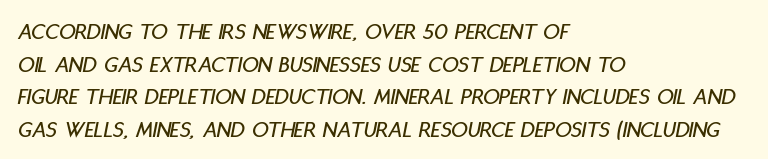
Q: Is the text italic (slanted)? A: Yes, it leans right by about 11 degrees.
Q: Is the text underlined? A: No.
Q: How is the paragraph aligned? A: Left-aligned.
Q: Is the spacing between letters normal or unusually wide? A: Normal.
Q: Is the spacing between lines tight, normal or loose? A: Normal.
